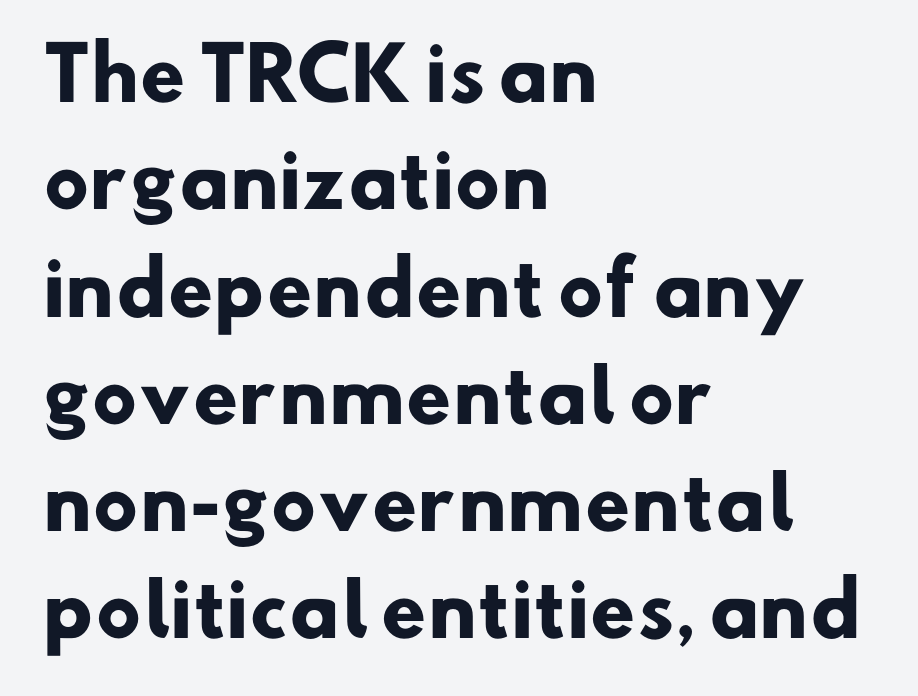
{"serif": "no", "bold": "yes", "weight": "heavy", "width": "normal", "stroke_contrast": "low", "x_height": "small", "monospaced": "no", "underline": "no", "align": "left", "line_spacing": "normal", "line_spacing_ratio": 1.49, "letter_spacing": "normal", "letter_spacing_em": 0.0, "glyph_px": 72}
